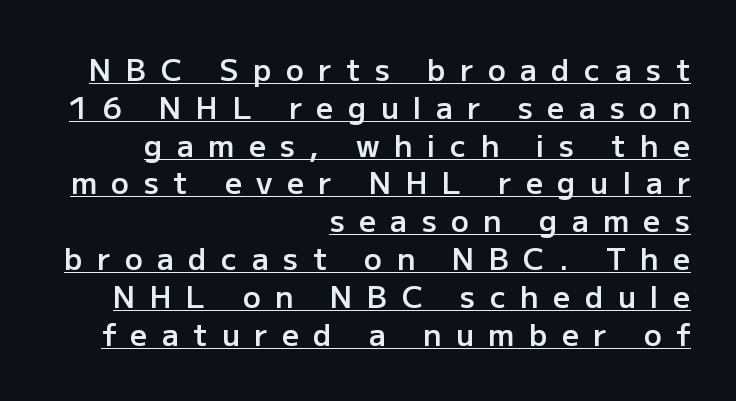
The glyphs are accompanied by a horizontal stroke just below them. Do the characters align in a grid? No, the font is proportional. Does the weight exceed regular? Yes, but only to semibold. What kind of face is this? One without serifs — a sans. The rows are spaced the way most documents space them.
